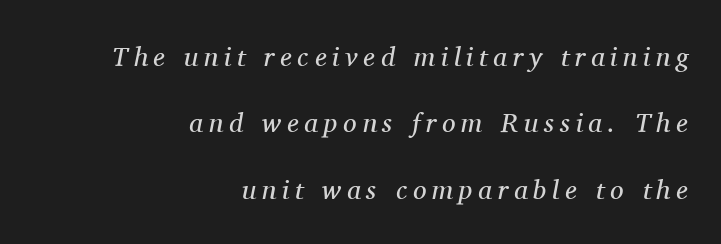
The image shows 27 px text type, italic (leaning right); set right-aligned, loose line spacing (2.46x), unusually wide letter spacing (+0.21 em), not underlined.
